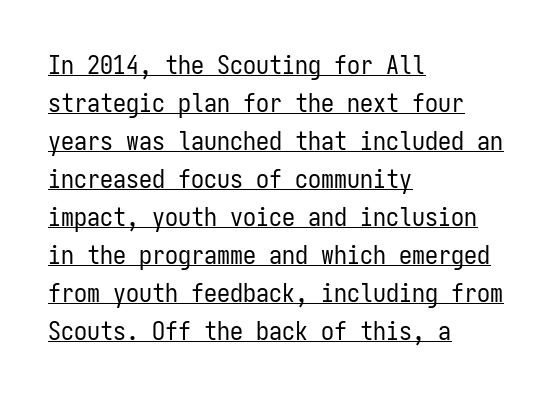
The characters are drawn with everyday or finer stroke widths. Reading down the block, your eye returns to a fixed left position each line. This rendering leaves character spacing at its baseline value. In designer terms, the underline attribute is active on this setting. Posture: straight, roman, zero tilt. The rendering uses a moderate line-height, typical for paragraphs.
